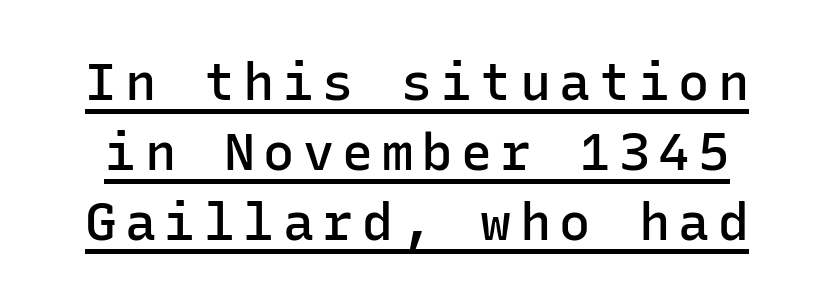
Spacing verdict: monospaced, one width for all characters. Typographic density is moderately raised because the face is semibold. Nope, not italic — everything's standing straight. The letters carry no serifs — their stems end cleanly without finishing strokes.
